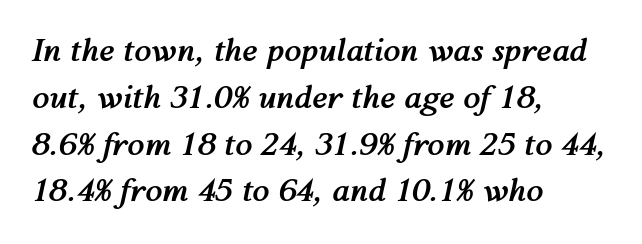
These lines are rendered in a variable-pitch font. Unmarked baselines from the first word to the last. Plenty of ink on the page — the face is bold. The letters are slanted; this is an italic face. The leading is moderate, giving the passage an even texture. These lines stack with their left ends in a neat column.
